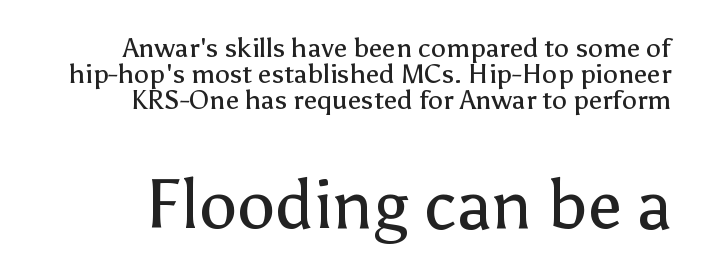
Is this a fixed-width face? No — the glyphs have proportional, varying widths. Is this a heavy cut? Hardly; it is regular or lighter. The block of text is dense from top to bottom, with scant space between rows. The tracking reads as untouched default to a designer's eye. Descenders hang freely into open space. Bigger letters appear in the bottom chunk; the top chunk is reduced.
